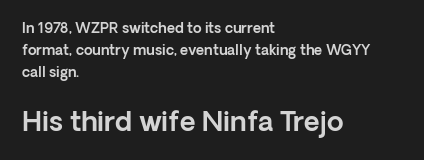
Italic: no, the glyphs are upright roman. Line starts are locked; line ends wander. Regarding leading, the lines here are spaced in the standard way. The lower block of text is set noticeably larger than the block above it. Look at the tracking — it's just the regular setting, nothing added.
